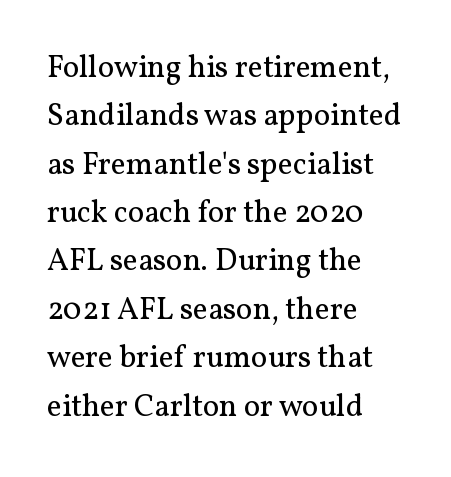
The image shows 31 px regular-weight serif type, upright; set left-aligned, normal line spacing (1.56x), normal letter spacing, not underlined; medium stroke contrast and a medium x-height.
